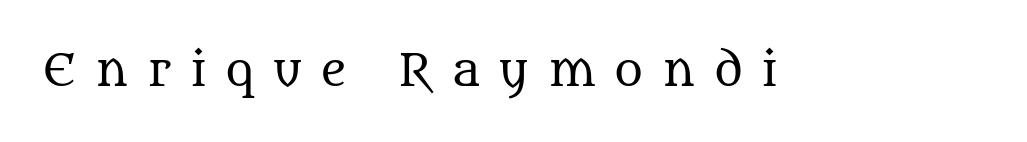
The letters carry serifs — small finishing strokes at the ends of their stems. Think of a printed novel: that variable character pitch is what you see here. Posture: straight, roman, zero tilt. Check under the words: just untouched page. Honestly, the letter spacing is so wide it's the main thing you notice. Stem width sits at or under what a default text font uses.
